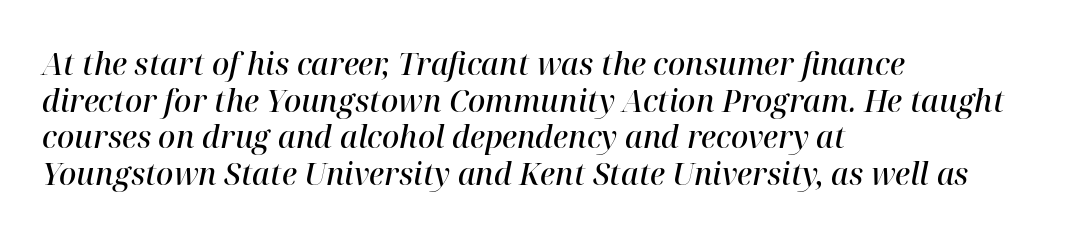
Q: Is the text bold? A: Semi-bold.
Q: Is the text italic (slanted)? A: Yes, it leans right by about 12 degrees.
Q: Is the typeface a serif or a sans-serif typeface? A: Serif.
Q: Is the text underlined? A: No.
Q: How is the paragraph aligned? A: Left-aligned.
Q: Is the spacing between letters normal or unusually wide? A: Normal.
Q: Width (condensed, normal, or wide)? A: Normal.
Q: Stroke contrast? A: High.
Q: x-height? A: Medium.
Q: Monospaced? A: No.
